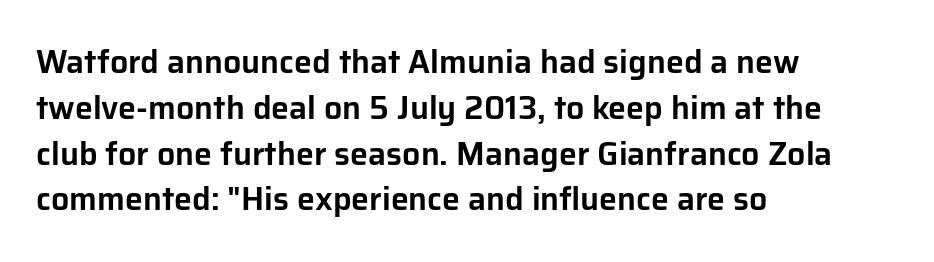
{"serif": "no", "italic": "no", "width": "normal", "stroke_contrast": "low", "x_height": "medium", "monospaced": "no", "underline": "no", "align": "left", "line_spacing": "normal", "line_spacing_ratio": 1.43, "letter_spacing": "normal", "letter_spacing_em": 0.0, "glyph_px": 32}
